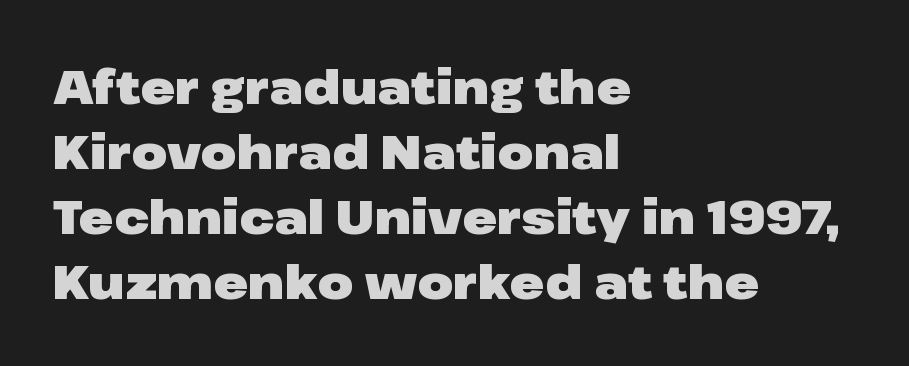
The image shows 47 px heavy, wide sans-serif type, upright; set left-aligned, normal line spacing (1.38x), normal letter spacing, not underlined; low stroke contrast and a medium x-height.
